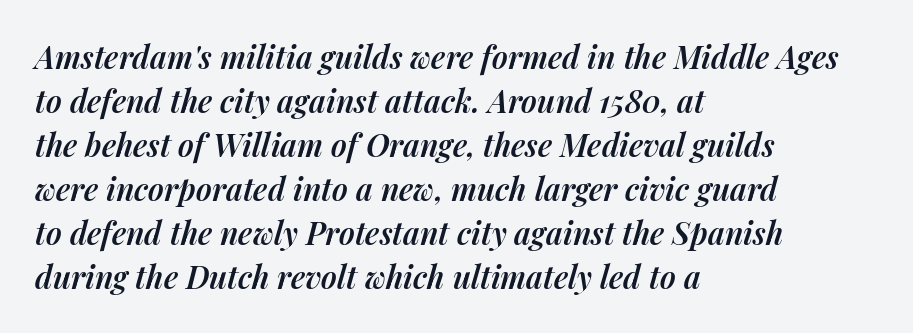
Looks like regular typesetting: each glyph gets only the width it needs. This sample uses an oblique cut, with every glyph tilted off the vertical. These lines are set flush left with a ragged right edge. The space between consecutive lines is moderate.
